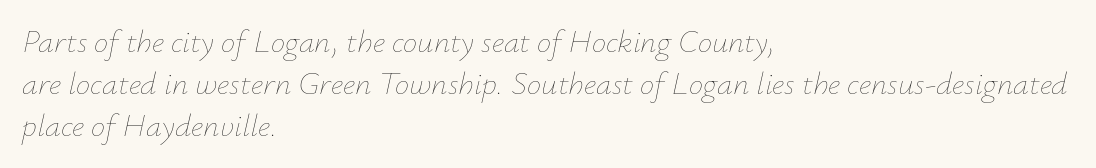
Q: Is the text bold? A: No.
Q: Is the text italic (slanted)? A: Yes, it leans right by about 12 degrees.
Q: Is the text underlined? A: No.
Q: How is the paragraph aligned? A: Left-aligned.
Q: Is the spacing between letters normal or unusually wide? A: Normal.
Q: Is the spacing between lines tight, normal or loose? A: Normal.
Q: Width (condensed, normal, or wide)? A: Normal.
Q: Stroke contrast? A: Low.
Q: x-height? A: Small.
Q: Monospaced? A: No.
